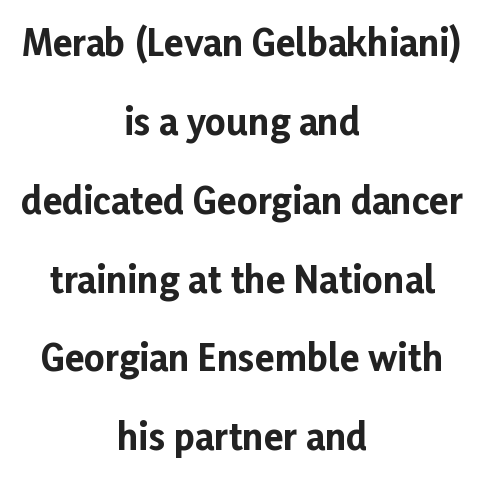
Q: Is the text bold? A: Yes.
Q: Is the text italic (slanted)? A: No, it is upright.
Q: Is the typeface a serif or a sans-serif typeface? A: Sans-serif.
Q: Is the text underlined? A: No.
Q: How is the paragraph aligned? A: Centered.
Q: Is the spacing between letters normal or unusually wide? A: Normal.
Q: Is the spacing between lines tight, normal or loose? A: Loose.
Q: Width (condensed, normal, or wide)? A: Normal.
Q: Stroke contrast? A: Low.
Q: x-height? A: Medium.
Q: Monospaced? A: No.
